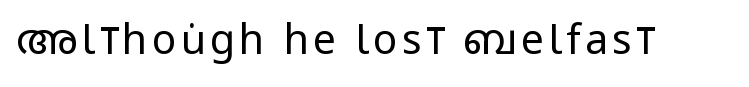
{"serif": "no", "italic": "no", "bold": "no", "weight": "regular", "width": "condensed", "stroke_contrast": "low", "x_height": "large", "monospaced": "no", "underline": "no", "glyph_px": 41}
